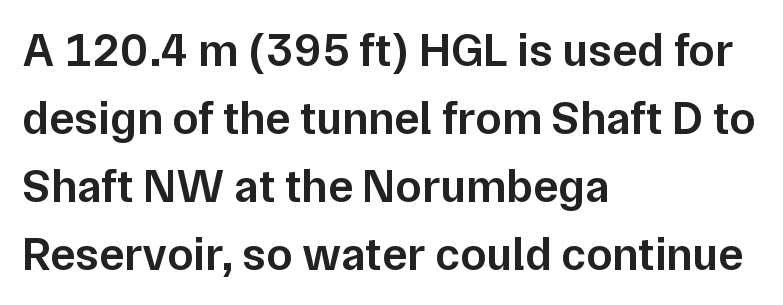
Q: Is the text bold? A: Semi-bold.
Q: Is the text italic (slanted)? A: No, it is upright.
Q: Is the typeface a serif or a sans-serif typeface? A: Sans-serif.
Q: Is the text underlined? A: No.
Q: How is the paragraph aligned? A: Left-aligned.
Q: Is the spacing between letters normal or unusually wide? A: Normal.
Q: Is the spacing between lines tight, normal or loose? A: Normal.
Q: Width (condensed, normal, or wide)? A: Normal.
Q: Stroke contrast? A: Low.
Q: x-height? A: Medium.
Q: Monospaced? A: No.
